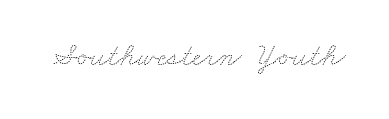
Stroke mass is kept to a normal reading level or below. Observe the ordinary spacing: letters are neighbours, not strangers. Any mark beneath the type? The region is blank. A typesetter would call this proportional, since set widths differ per character.
